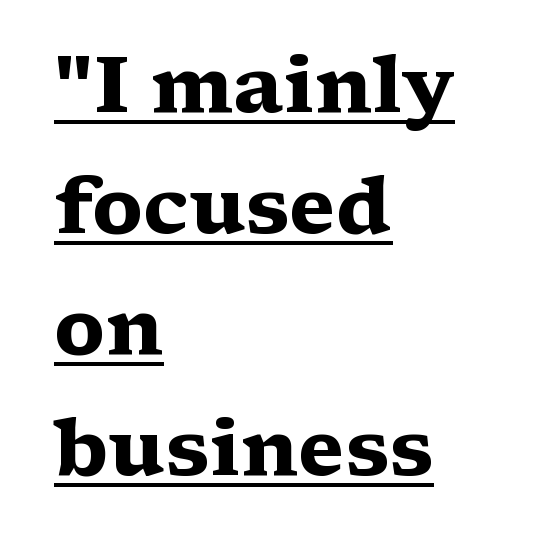
Q: Is the text bold? A: Yes.
Q: Is the text italic (slanted)? A: No, it is upright.
Q: Is the typeface a serif or a sans-serif typeface? A: Serif.
Q: Is the text underlined? A: Yes.
Q: How is the paragraph aligned? A: Left-aligned.
Q: Is the spacing between letters normal or unusually wide? A: Normal.
Q: Is the spacing between lines tight, normal or loose? A: Normal.
Q: Width (condensed, normal, or wide)? A: Wide.
Q: Stroke contrast? A: Medium.
Q: x-height? A: Medium.
Q: Monospaced? A: No.
